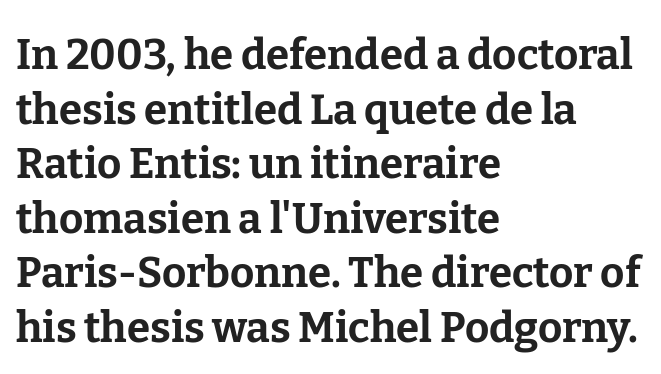
The baseline area is clear. Caption: standard tracking, unaltered. Emphasis by weight is at full strength: bold. Designer's note — italics off, roman on. Horizontally, the lines are justified to the leading edge only.
